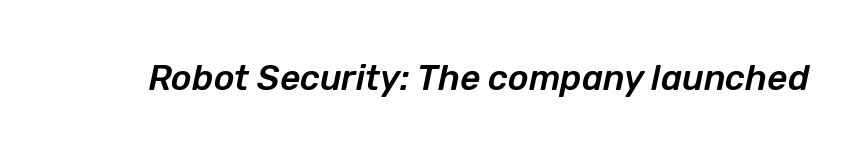
Q: Is the text italic (slanted)? A: Yes, it leans right by about 12 degrees.
Q: Is the text underlined? A: No.
Q: Is the spacing between letters normal or unusually wide? A: Normal.
Q: Width (condensed, normal, or wide)? A: Normal.
Q: Stroke contrast? A: Low.
Q: x-height? A: Medium.
Q: Monospaced? A: No.
